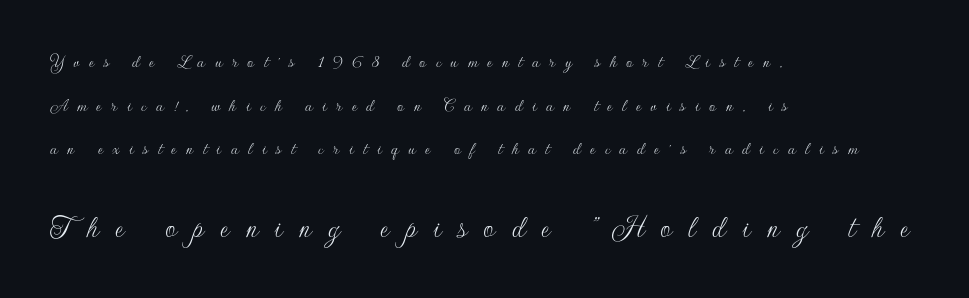
Compared with a typical body face, this is equally light or lighter still. The later block is typeset at a bigger size than the earlier block. Looks like regular typesetting: each glyph gets only the width it needs. The rendering inserts visible extra space after every character. Where is the straight margin? On the left. Check where the strokes stop: nothing finishes them off — pure sans.
